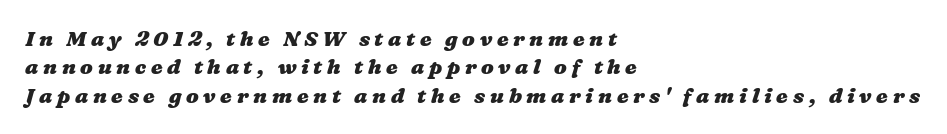
The image shows 21 px bold type; set left-aligned, normal line spacing (1.35x), unusually wide letter spacing (+0.22 em), not underlined.
